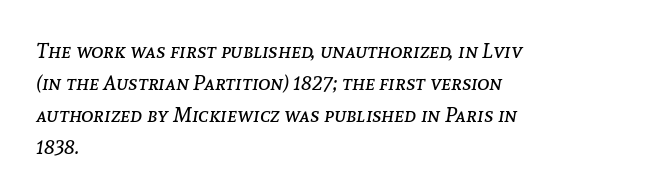
The image shows 21 px text type, italic (leaning right); set left-aligned, normal line spacing (1.52x), normal letter spacing, not underlined.
